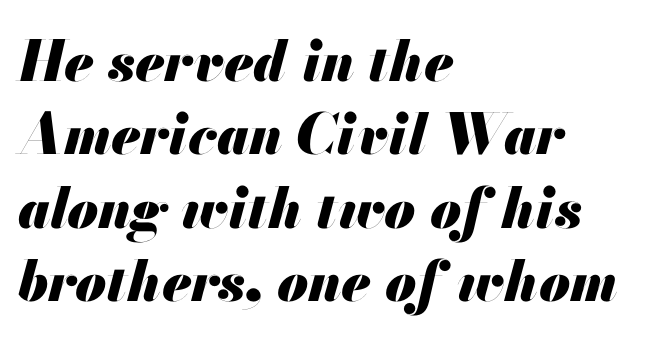
{"italic": "yes", "lean": "right", "slant_degrees": 13, "bold": "yes", "weight": "heavy", "width": "normal", "stroke_contrast": "medium", "x_height": "small", "monospaced": "no", "underline": "no", "align": "left", "line_spacing": "normal", "line_spacing_ratio": 1.31, "letter_spacing": "normal", "letter_spacing_em": 0.0, "glyph_px": 56}
